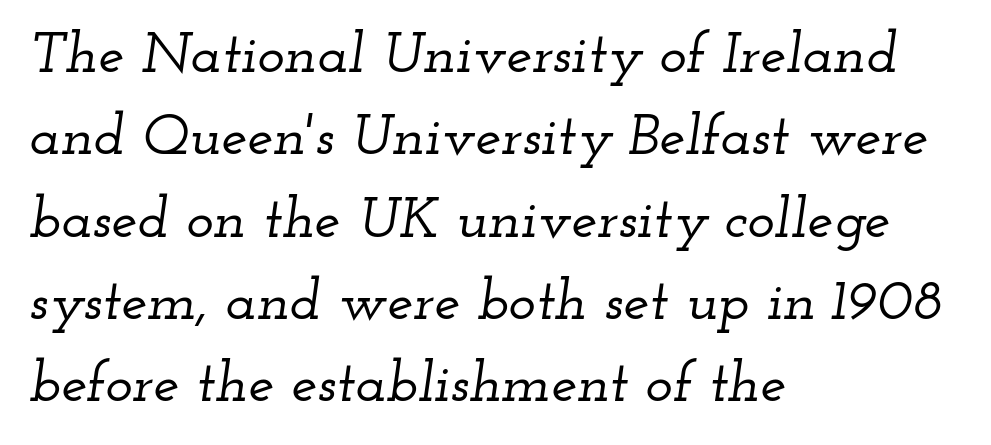
The image shows 58 px wide serif type, italic (leaning right); set left-aligned, normal line spacing (1.42x), normal letter spacing, not underlined; low stroke contrast and a small x-height.
